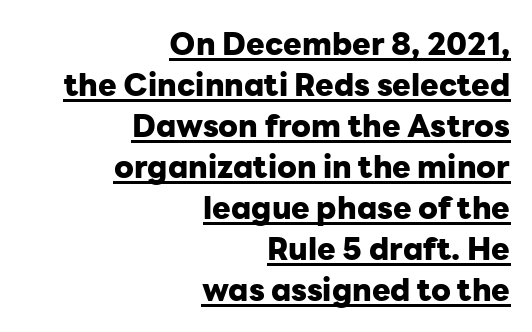
Proportional: the letters do not fall into vertical columns. The passage shown is underscored from start to finish. In terms of leading, this rendering sits right in the middle. The gaps between neighbouring characters are ordinary and unremarkable. Every character sits straight up, as roman type does.
